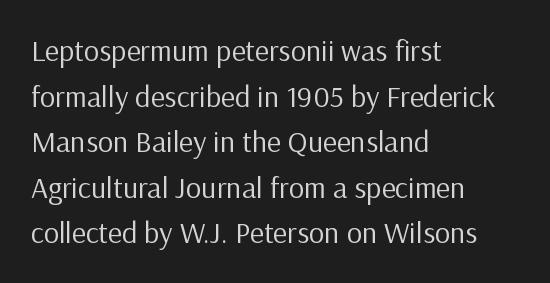
Character widths vary here, with narrow letters taking less room than wide ones. Check where the strokes stop: nothing finishes them off — pure sans. The type is set solid horizontally, with unmodified tracking. The font's upright variant was chosen for this text. Words float on clear page, feet unadorned.
